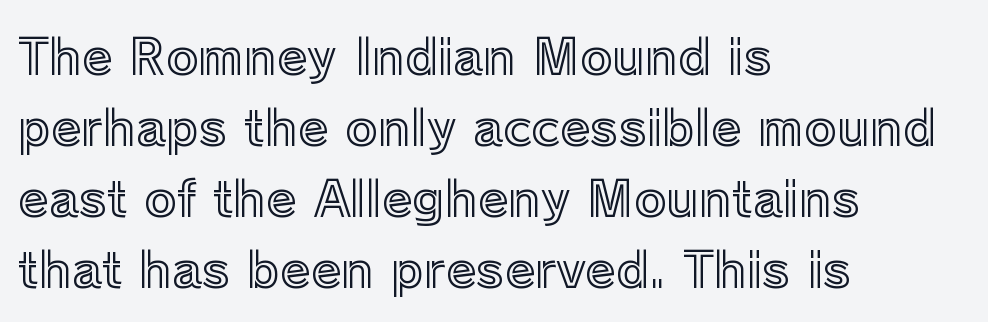
Evenly set lines give the paragraph a standard silhouette. When letters stand straight like this, we call the style roman or upright. Looks like regular typesetting: each glyph gets only the width it needs. The rendering keeps characters at their native spacing.
